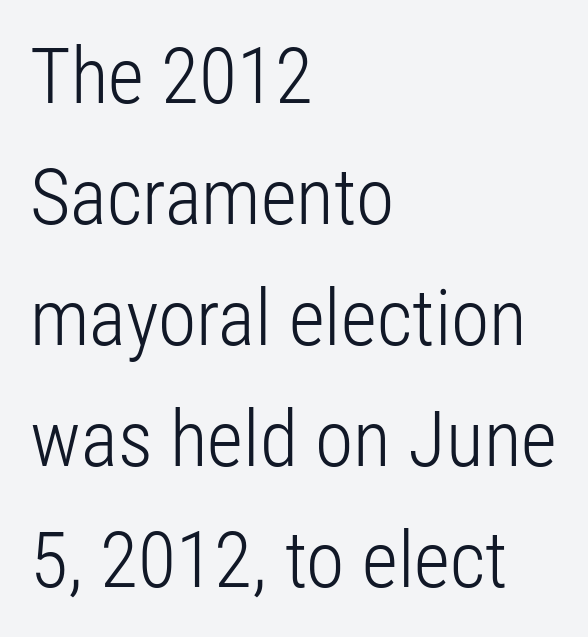
{"serif": "no", "italic": "no", "bold": "no", "weight": "light", "width": "condensed", "stroke_contrast": "low", "x_height": "medium", "monospaced": "no", "underline": "no", "align": "left", "line_spacing": "normal", "line_spacing_ratio": 1.55, "letter_spacing": "normal", "letter_spacing_em": 0.0, "glyph_px": 78}
